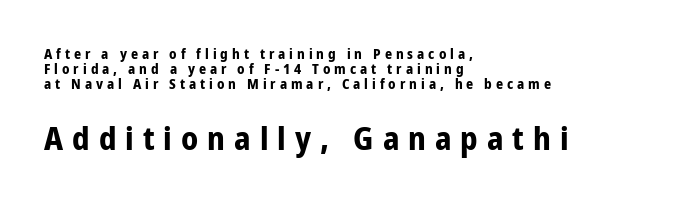
The image shows 32 px bold, condensed sans-serif type, upright; set left-aligned, tight line spacing (1.07x), unusually wide letter spacing (+0.28 em), not underlined; the second (bottom) block is 2.29x larger; low stroke contrast and a medium x-height.
